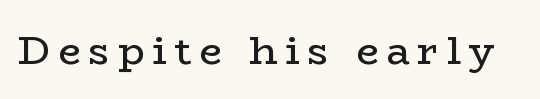
Q: Is the text bold? A: No.
Q: Is the text italic (slanted)? A: No, it is upright.
Q: Is the typeface a serif or a sans-serif typeface? A: Serif.
Q: Is the text underlined? A: No.
Q: Width (condensed, normal, or wide)? A: Wide.
Q: Stroke contrast? A: Low.
Q: x-height? A: Medium.
Q: Monospaced? A: No.
